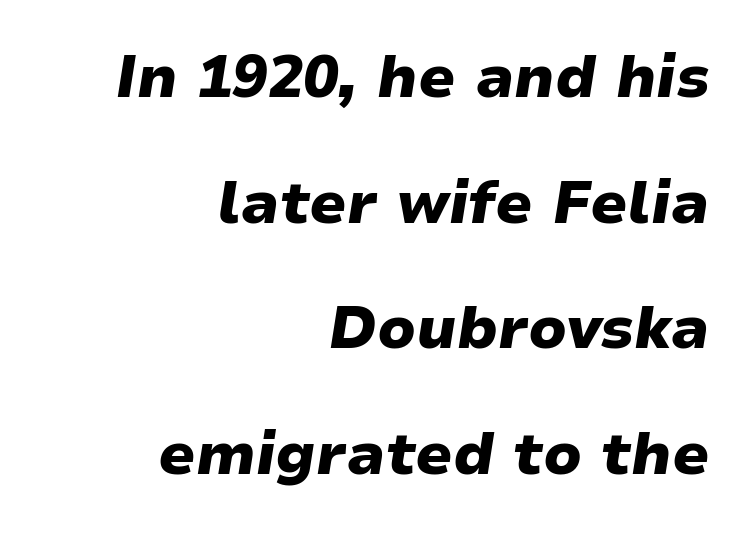
{"italic": "yes", "lean": "right", "slant_degrees": 9, "bold": "yes", "weight": "heavy", "width": "wide", "stroke_contrast": "low", "x_height": "medium", "monospaced": "no", "underline": "no", "align": "right", "line_spacing": "loose", "line_spacing_ratio": 2.13, "letter_spacing": "normal", "letter_spacing_em": 0.0, "glyph_px": 59}
